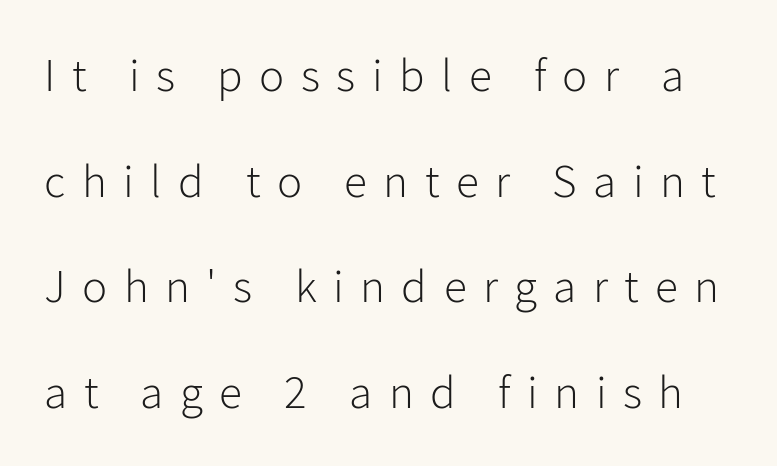
Q: Is the text bold? A: No.
Q: Is the text italic (slanted)? A: No, it is upright.
Q: Is the typeface a serif or a sans-serif typeface? A: Sans-serif.
Q: Is the text underlined? A: No.
Q: Is the spacing between letters normal or unusually wide? A: Unusually wide.
Q: Is the spacing between lines tight, normal or loose? A: Loose.
Q: Width (condensed, normal, or wide)? A: Normal.
Q: Stroke contrast? A: Low.
Q: x-height? A: Medium.
Q: Monospaced? A: No.
